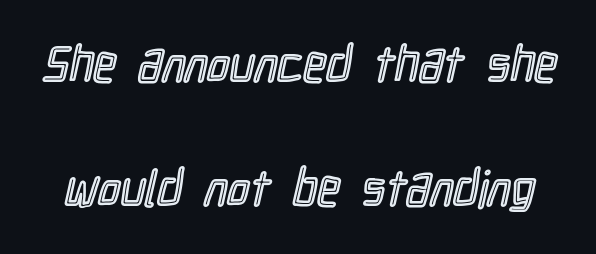
{"width": "condensed", "x_height": "medium", "monospaced": "no", "underline": "no", "line_spacing": "loose", "line_spacing_ratio": 2.48, "letter_spacing": "normal", "letter_spacing_em": 0.0, "glyph_px": 50}
